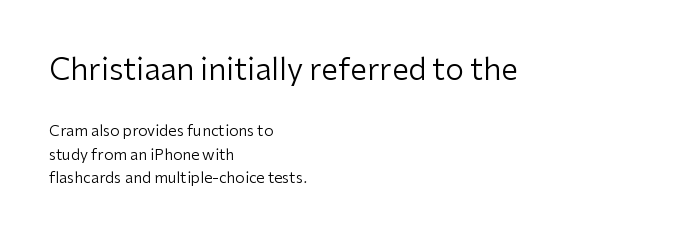
{"serif": "no", "italic": "no", "bold": "no", "weight": "regular", "width": "normal", "stroke_contrast": "low", "x_height": "medium", "monospaced": "no", "underline": "no", "align": "left", "line_spacing": "normal", "line_spacing_ratio": 1.57, "letter_spacing": "normal", "letter_spacing_em": 0.0, "larger_block": "first", "size_ratio": 2.0, "glyph_px": 30}
